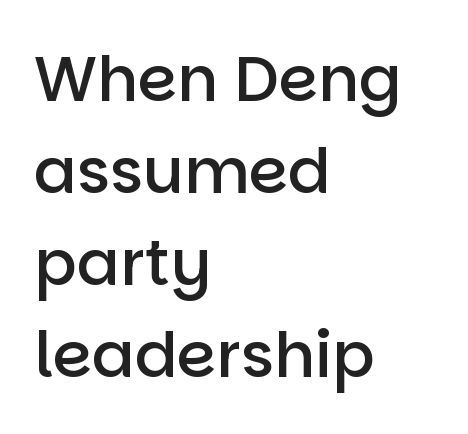
The image shows 63 px semibold sans-serif type, upright; set left-aligned, normal line spacing (1.46x), normal letter spacing, not underlined; low stroke contrast and a large x-height.
